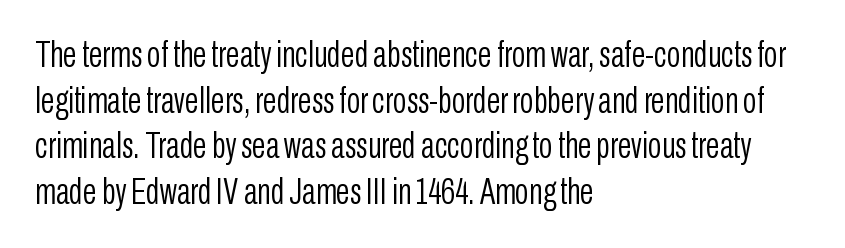
Q: Is the text bold? A: No.
Q: Is the text italic (slanted)? A: No, it is upright.
Q: Is the typeface a serif or a sans-serif typeface? A: Sans-serif.
Q: Is the text underlined? A: No.
Q: How is the paragraph aligned? A: Left-aligned.
Q: Is the spacing between letters normal or unusually wide? A: Normal.
Q: Is the spacing between lines tight, normal or loose? A: Normal.
Q: Width (condensed, normal, or wide)? A: Condensed.
Q: Stroke contrast? A: Low.
Q: x-height? A: Medium.
Q: Monospaced? A: No.
